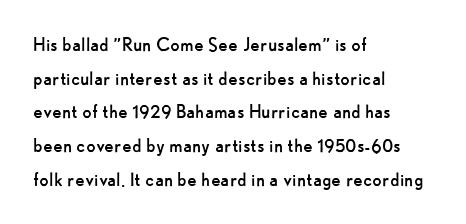
The image shows 22 px text type, upright; set left-aligned, normal line spacing (1.53x), normal letter spacing, not underlined.
